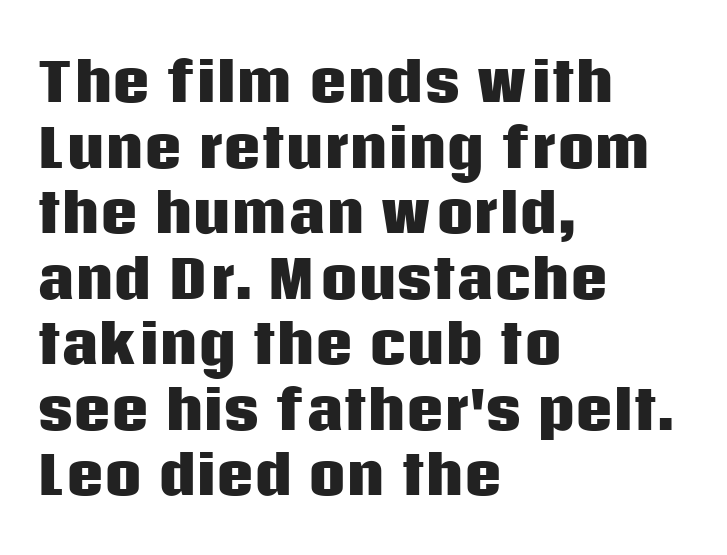
Q: Is the text bold? A: Yes.
Q: Is the text italic (slanted)? A: No, it is upright.
Q: Is the typeface a serif or a sans-serif typeface? A: Sans-serif.
Q: Is the text underlined? A: No.
Q: How is the paragraph aligned? A: Left-aligned.
Q: Is the spacing between letters normal or unusually wide? A: Normal.
Q: Is the spacing between lines tight, normal or loose? A: Normal.
Q: Width (condensed, normal, or wide)? A: Normal.
Q: Stroke contrast? A: Low.
Q: x-height? A: Large.
Q: Monospaced? A: No.
